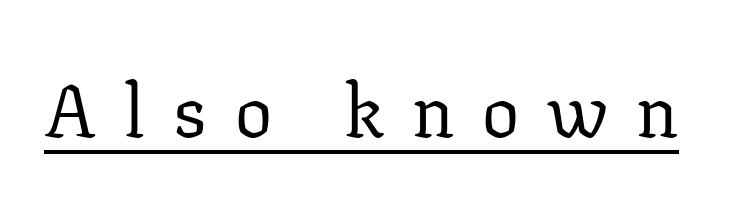
Q: Is the text bold? A: No.
Q: Is the text italic (slanted)? A: No, it is upright.
Q: Is the typeface a serif or a sans-serif typeface? A: Serif.
Q: Is the text underlined? A: Yes.
Q: Is the spacing between letters normal or unusually wide? A: Unusually wide.
Q: Width (condensed, normal, or wide)? A: Normal.
Q: Stroke contrast? A: Low.
Q: x-height? A: Medium.
Q: Monospaced? A: No.
